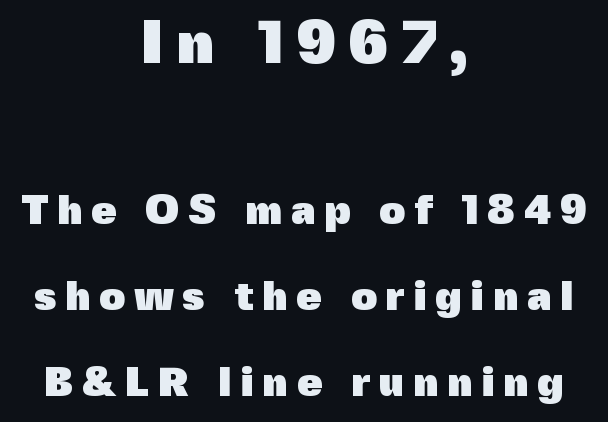
The text block is weighted toward neither margin, spreading evenly from the middle. You could not count columns in this text — the font is proportionally spaced. Only glyphs here, with clear space below each row. Spacing between characters has been opened up far beyond the box default. Compare the two chunks: the upper has the greater cap height. Unlike italic type, these characters show no tilt at all.
